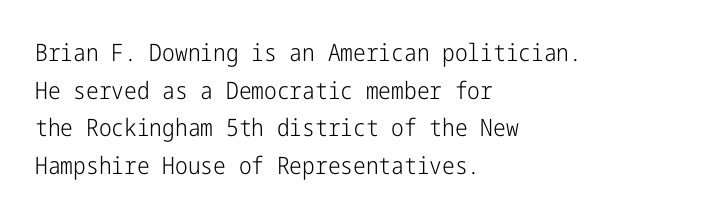
The setting favours the left margin, as ordinary paragraphs usually do. The face looks like a standard text weight, possibly lighter. Each row of text sits above clean, open space. Posture: straight, roman, zero tilt.
